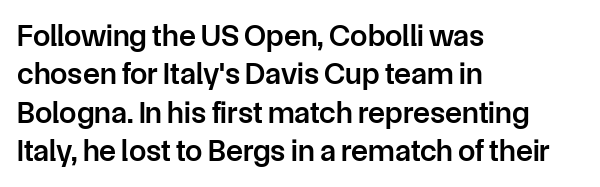
The lines in this sample share a left origin and differ only in where they stop. You could not count columns in this text — the font is proportionally spaced. The text was rendered using a sans face with plain stroke endings. Vertical strokes here are truly vertical.
